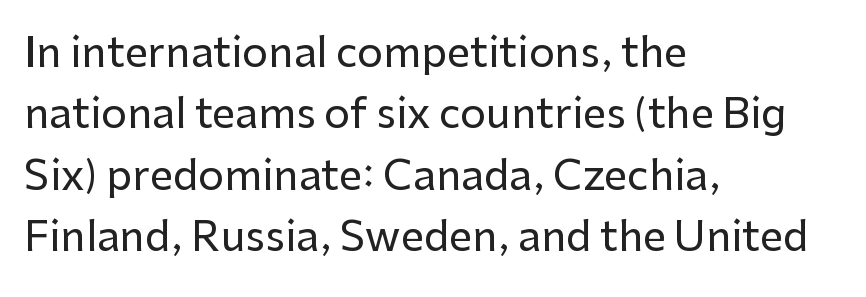
The image shows 41 px sans-serif type, upright; set left-aligned, normal line spacing (1.5x), normal letter spacing, not underlined; low stroke contrast and a medium x-height.
